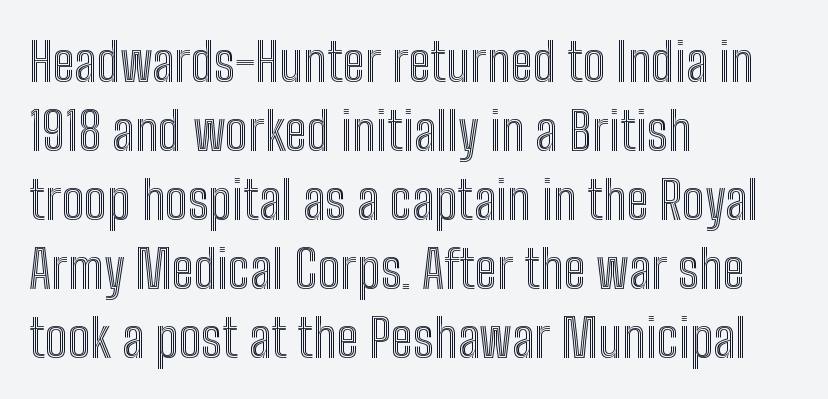
The image shows 53 px condensed type, upright; set left-aligned, normal line spacing (1.3x), normal letter spacing, not underlined; a medium x-height.
